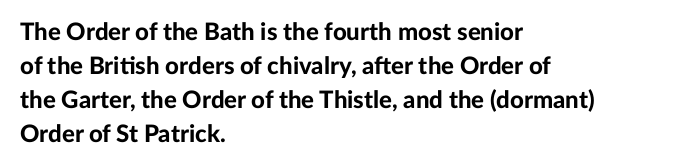
The passage shown stacks its lines at a standard gap. These lines keep a tight, regular rhythm from letter to letter. Descenders hang freely into open space. The sample has been set heavy, in full bold. Leftover space on each line is placed entirely after the last word. Nope, not italic — everything's standing straight.
